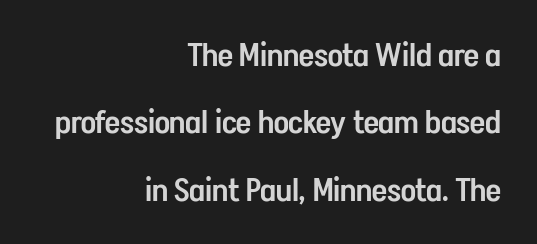
Q: Is the text bold? A: Semi-bold.
Q: Is the text italic (slanted)? A: No, it is upright.
Q: Is the typeface a serif or a sans-serif typeface? A: Sans-serif.
Q: Is the text underlined? A: No.
Q: How is the paragraph aligned? A: Right-aligned.
Q: Is the spacing between letters normal or unusually wide? A: Normal.
Q: Is the spacing between lines tight, normal or loose? A: Loose.
Q: Width (condensed, normal, or wide)? A: Condensed.
Q: Stroke contrast? A: Low.
Q: x-height? A: Medium.
Q: Monospaced? A: No.
